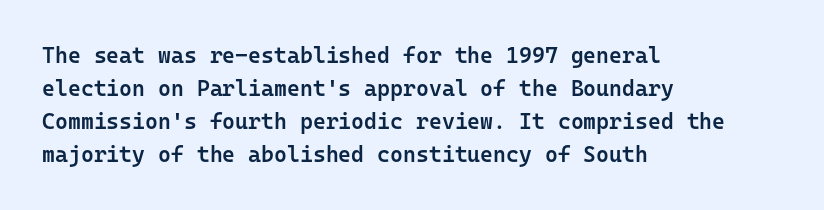
Q: Is the text bold? A: Semi-bold.
Q: Is the text italic (slanted)? A: No, it is upright.
Q: Is the text underlined? A: No.
Q: How is the paragraph aligned? A: Left-aligned.
Q: Is the spacing between letters normal or unusually wide? A: Normal.
Q: Is the spacing between lines tight, normal or loose? A: Normal.
